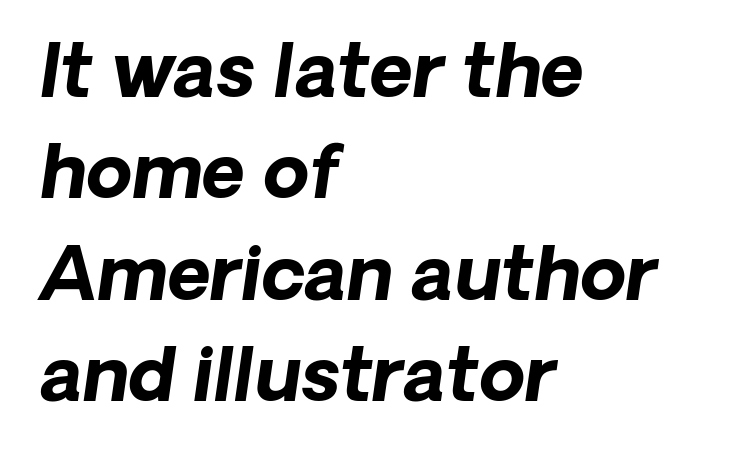
Q: Is the text bold? A: Yes.
Q: Is the typeface a serif or a sans-serif typeface? A: Sans-serif.
Q: Is the text underlined? A: No.
Q: How is the paragraph aligned? A: Left-aligned.
Q: Is the spacing between letters normal or unusually wide? A: Normal.
Q: Is the spacing between lines tight, normal or loose? A: Normal.
Q: Width (condensed, normal, or wide)? A: Normal.
Q: Stroke contrast? A: Low.
Q: x-height? A: Medium.
Q: Monospaced? A: No.
